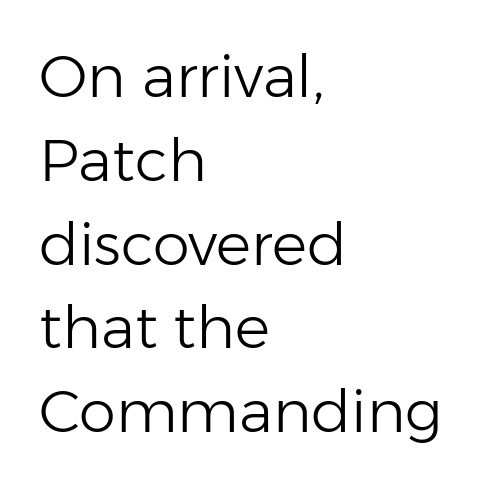
{"serif": "no", "italic": "no", "bold": "no", "weight": "light", "width": "normal", "stroke_contrast": "low", "x_height": "medium", "monospaced": "no", "underline": "no", "align": "left", "line_spacing": "normal", "line_spacing_ratio": 1.42, "letter_spacing": "normal", "letter_spacing_em": 0.0, "glyph_px": 59}
